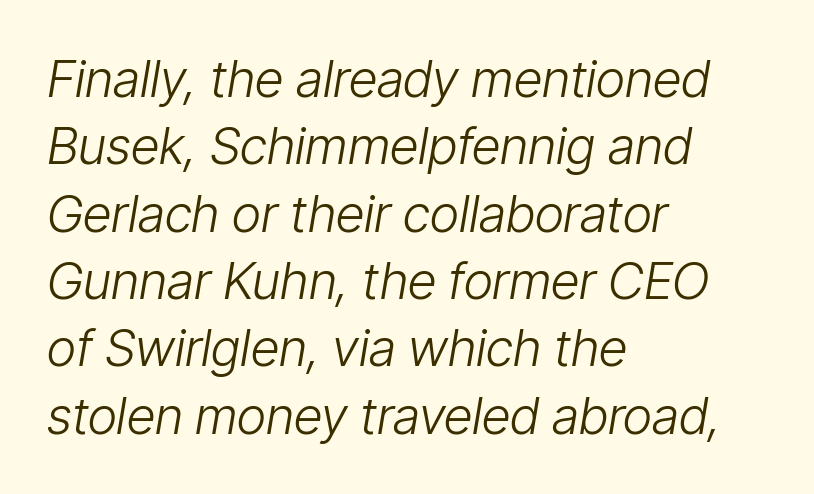
{"italic": "yes", "lean": "right", "slant_degrees": 9, "bold": "no", "weight": "light", "width": "condensed", "stroke_contrast": "low", "x_height": "medium", "monospaced": "no", "underline": "no", "align": "left", "line_spacing": "normal", "line_spacing_ratio": 1.32, "letter_spacing": "normal", "letter_spacing_em": 0.0, "glyph_px": 51}
